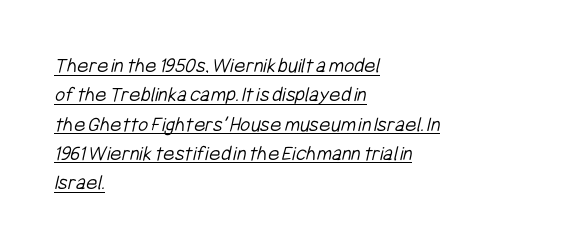
Q: Is the text bold? A: No.
Q: Is the text underlined? A: Yes.
Q: How is the paragraph aligned? A: Left-aligned.
Q: Is the spacing between letters normal or unusually wide? A: Normal.
Q: Is the spacing between lines tight, normal or loose? A: Normal.
